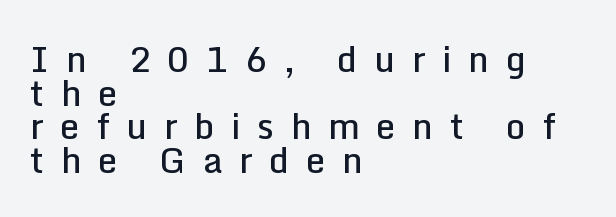
This is roman type, the default non-slanted kind. The area under the type is left untouched. In terms of weight, the rendering is demibold, just under bold. In terms of letterspacing, this is a distinctly airy, spread setting. A typesetter would label this face a sans.
